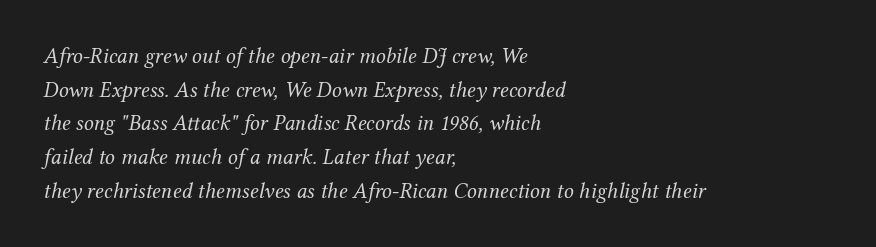
Descenders hang freely into open space. Each stroke keeps to a modest, everyday thickness or less. No extra tracking has been applied to these lines. Posture: slanted. A student would call this left alignment; a typographer would say flush left, rag right. Reading down the column, the eye jumps a familiar distance to each next line.
